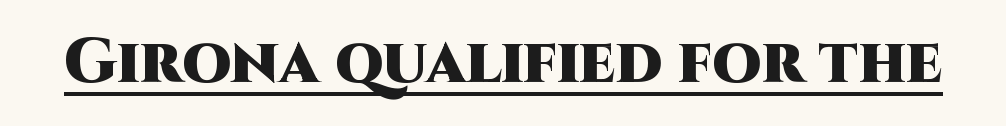
Q: Is the text bold? A: Yes.
Q: Is the text italic (slanted)? A: No, it is upright.
Q: Is the typeface a serif or a sans-serif typeface? A: Sans-serif.
Q: Is the text underlined? A: Yes.
Q: Is the spacing between letters normal or unusually wide? A: Normal.
Q: Width (condensed, normal, or wide)? A: Normal.
Q: Stroke contrast? A: High.
Q: x-height? A: Large.
Q: Monospaced? A: No.
